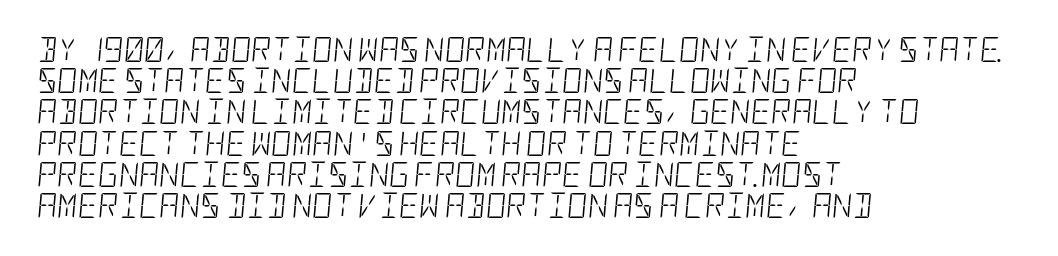
{"italic": "yes", "lean": "right", "slant_degrees": 5, "bold": "no", "underline": "no", "align": "left", "line_spacing": "normal", "line_spacing_ratio": 1.25, "letter_spacing": "normal", "letter_spacing_em": 0.0, "glyph_px": 25}
